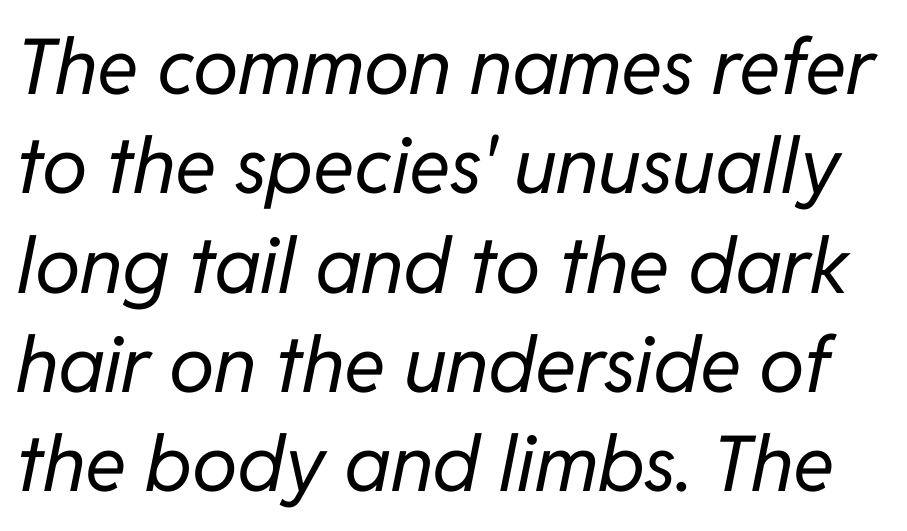
Q: Is the text bold? A: No.
Q: Is the text italic (slanted)? A: Yes, it leans right by about 11 degrees.
Q: Is the text underlined? A: No.
Q: Is the spacing between letters normal or unusually wide? A: Normal.
Q: Is the spacing between lines tight, normal or loose? A: Normal.
Q: Width (condensed, normal, or wide)? A: Normal.
Q: Stroke contrast? A: Low.
Q: x-height? A: Medium.
Q: Monospaced? A: No.
